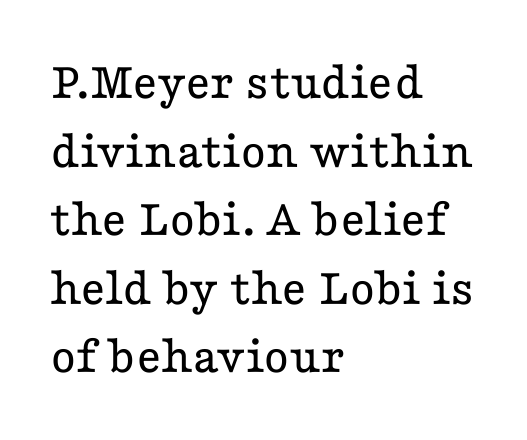
Q: Is the text bold? A: No.
Q: Is the text italic (slanted)? A: No, it is upright.
Q: Is the typeface a serif or a sans-serif typeface? A: Serif.
Q: Is the text underlined? A: No.
Q: How is the paragraph aligned? A: Left-aligned.
Q: Is the spacing between letters normal or unusually wide? A: Normal.
Q: Is the spacing between lines tight, normal or loose? A: Normal.
Q: Width (condensed, normal, or wide)? A: Wide.
Q: Stroke contrast? A: Low.
Q: x-height? A: Medium.
Q: Monospaced? A: No.
